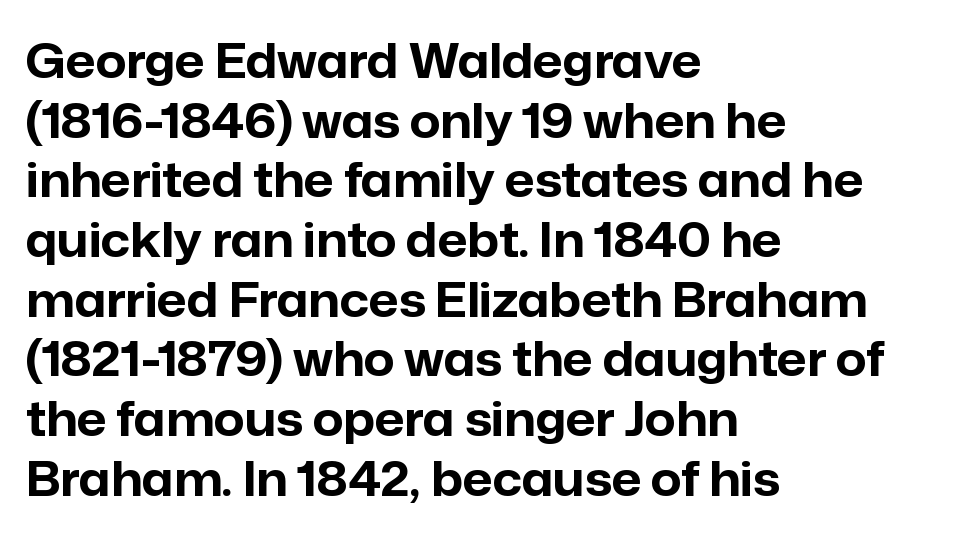
{"serif": "no", "italic": "no", "bold": "yes", "weight": "bold", "width": "normal", "stroke_contrast": "low", "x_height": "medium", "monospaced": "no", "underline": "no", "align": "left", "line_spacing": "normal", "line_spacing_ratio": 1.27, "letter_spacing": "normal", "letter_spacing_em": 0.0, "glyph_px": 47}
